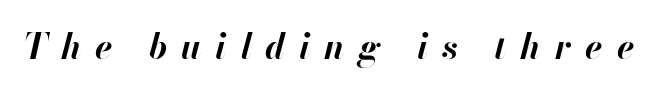
{"italic": "yes", "lean": "right", "slant_degrees": 13, "bold": "yes", "weight": "bold", "width": "normal", "stroke_contrast": "high", "x_height": "small", "monospaced": "no", "underline": "no", "letter_spacing": "wide", "letter_spacing_em": 0.4, "glyph_px": 35}
